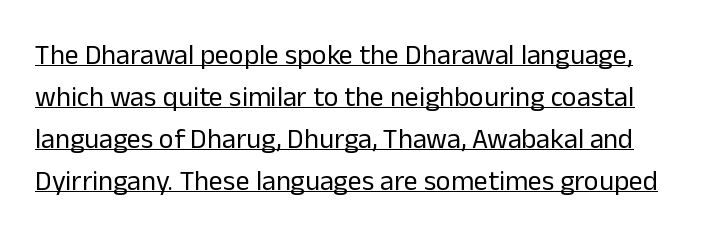
Weight: regular or lighter. Regular leading. This sample uses a sans-serif face. Posture: straight, roman, zero tilt. Nobody touched the tracking dial on this one. Somebody hit Ctrl+U on this one — the words are underlined.
